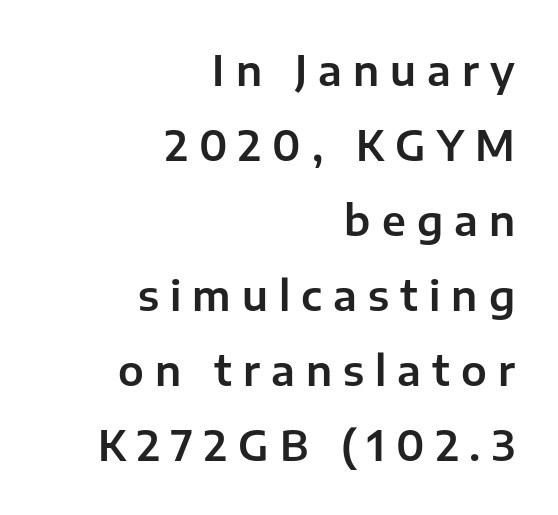
{"serif": "no", "italic": "no", "width": "normal", "stroke_contrast": "low", "x_height": "medium", "monospaced": "no", "underline": "no", "align": "right", "line_spacing_ratio": 1.83, "letter_spacing": "wide", "letter_spacing_em": 0.27, "glyph_px": 41}
